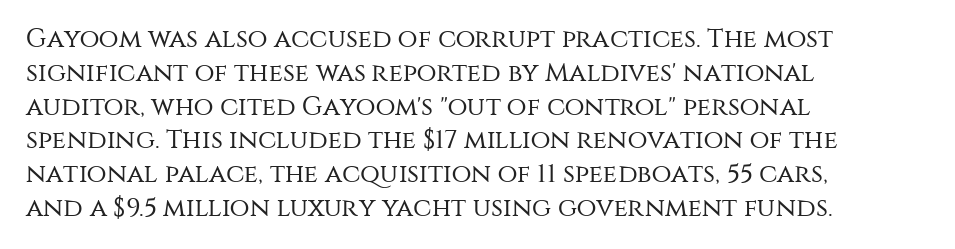
{"italic": "no", "bold": "no", "underline": "no", "align": "left", "line_spacing": "normal", "line_spacing_ratio": 1.3, "letter_spacing": "normal", "letter_spacing_em": 0.0, "glyph_px": 26}
